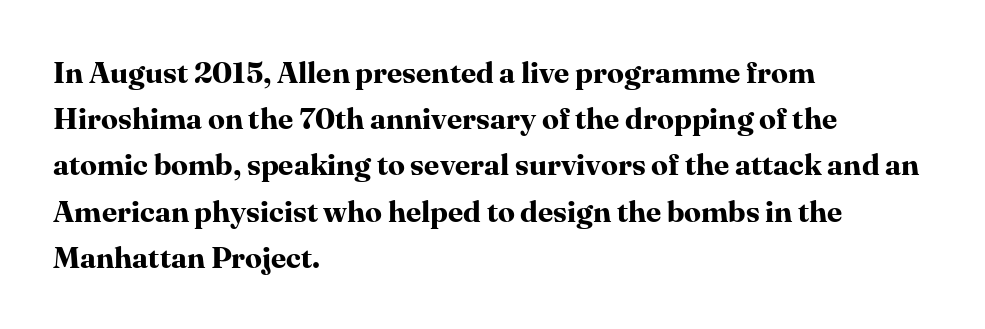
The image shows 30 px bold serif type, upright; set left-aligned, normal line spacing (1.54x), normal letter spacing, not underlined; high stroke contrast and a medium x-height.
